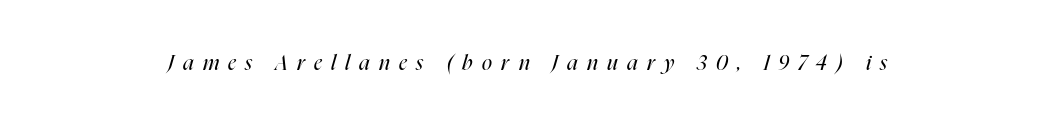
The image shows 21 px text type, italic (leaning right); set unusually wide letter spacing (+0.44 em), not underlined.
